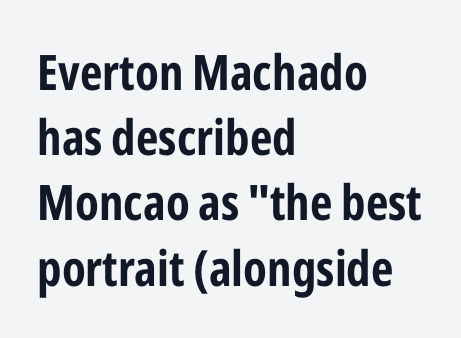
The image shows 49 px bold, condensed sans-serif type, upright; set left-aligned, normal line spacing (1.33x), normal letter spacing, not underlined; low stroke contrast and a medium x-height.
